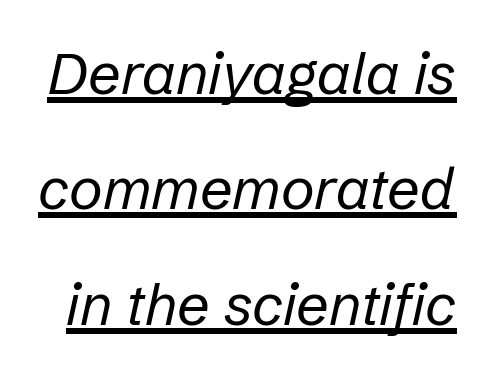
Q: Is the text bold? A: No.
Q: Is the text italic (slanted)? A: Yes, it leans right by about 12 degrees.
Q: Is the text underlined? A: Yes.
Q: Is the spacing between letters normal or unusually wide? A: Normal.
Q: Is the spacing between lines tight, normal or loose? A: Loose.
Q: Width (condensed, normal, or wide)? A: Normal.
Q: Stroke contrast? A: Low.
Q: x-height? A: Medium.
Q: Monospaced? A: No.
